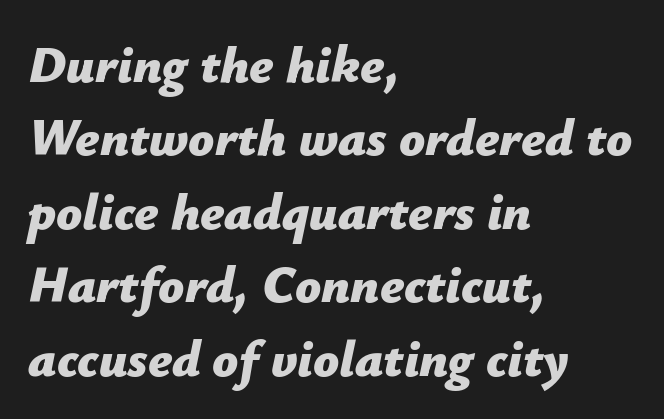
Q: Is the text bold? A: Yes.
Q: Is the text italic (slanted)? A: Yes, it leans right by about 12 degrees.
Q: Is the text underlined? A: No.
Q: How is the paragraph aligned? A: Left-aligned.
Q: Is the spacing between letters normal or unusually wide? A: Normal.
Q: Is the spacing between lines tight, normal or loose? A: Normal.
Q: Width (condensed, normal, or wide)? A: Normal.
Q: Stroke contrast? A: Low.
Q: x-height? A: Medium.
Q: Monospaced? A: No.
